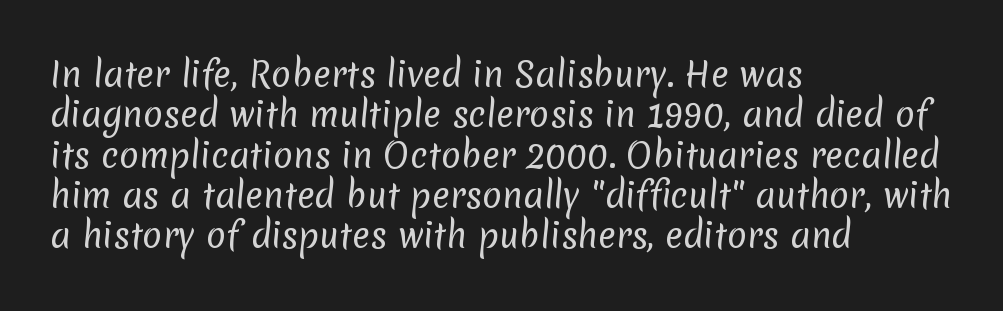
{"serif": "no", "bold": "no", "weight": "regular", "width": "normal", "stroke_contrast": "low", "x_height": "medium", "monospaced": "no", "underline": "no", "align": "left", "line_spacing_ratio": 1.22, "letter_spacing": "normal", "letter_spacing_em": 0.0, "glyph_px": 33}
